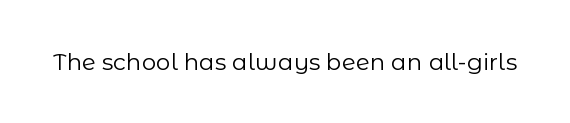
The type is set solid horizontally, with unmodified tracking. Words float on clear page, feet unadorned. A quiet, ordinary-to-light weight characterises the typeface. The type sits square on the baseline with zero lean.
